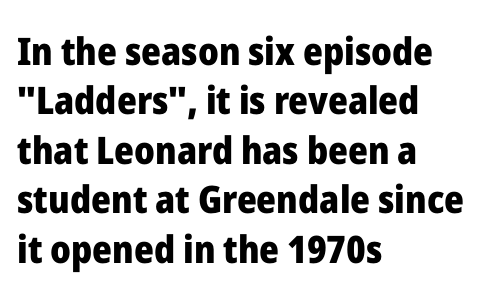
A typesetter would call this proportional, since set widths differ per character. Characters remain perfectly vertical along every line. In terms of weight, the rendering is a true, heavy bold. Decoration check: the copy has no underline. The text was rendered using a sans face with plain stroke endings. Vertically, the passage feels balanced, rows spaced as you'd expect.
